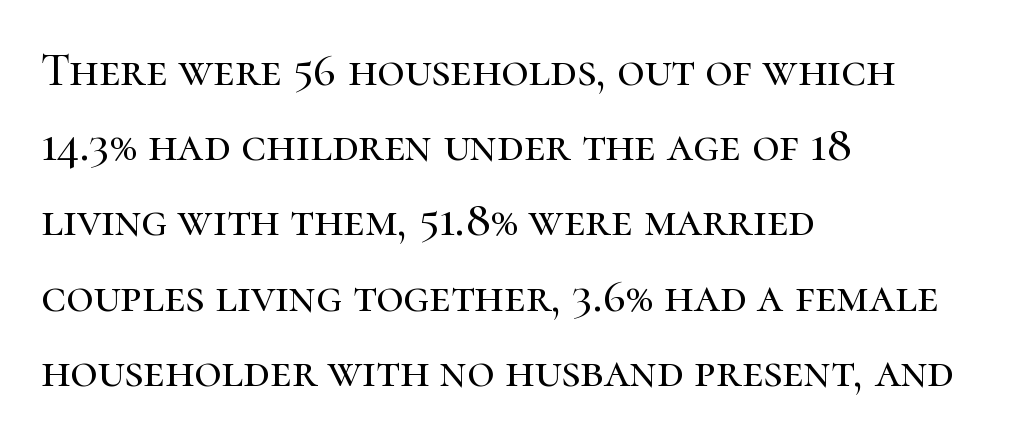
The image shows 47 px serif type, upright; set left-aligned, normal line spacing (1.6x), normal letter spacing, not underlined; high stroke contrast and a medium x-height.
